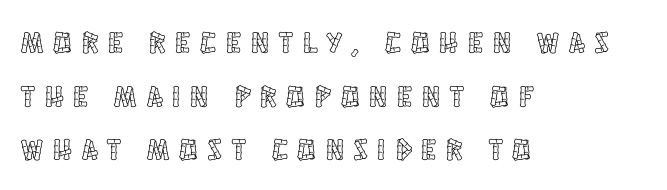
The image shows 30 px condensed type, upright; set left-aligned, line spacing 1.79x, unusually wide letter spacing (+0.34 em), not underlined; a large x-height.
